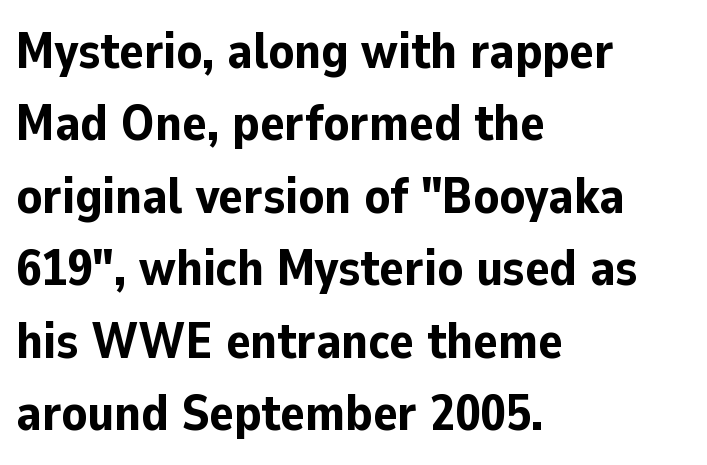
Does the weight exceed regular? Yes, all the way to bold. Proportional: the letters do not fall into vertical columns. Vertical strokes here are truly vertical. The horizontal fit of the characters is conventional and even. Vertical spacing — default.
